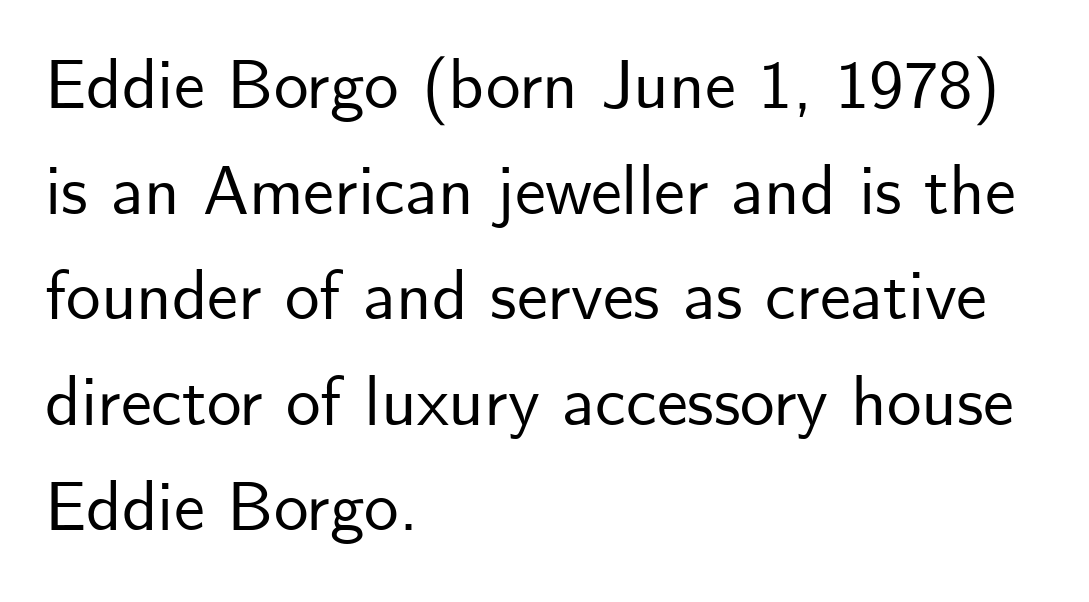
{"serif": "no", "italic": "no", "width": "normal", "stroke_contrast": "low", "x_height": "small", "monospaced": "no", "underline": "no", "align": "left", "line_spacing": "normal", "line_spacing_ratio": 1.53, "letter_spacing": "normal", "letter_spacing_em": 0.0, "glyph_px": 69}
